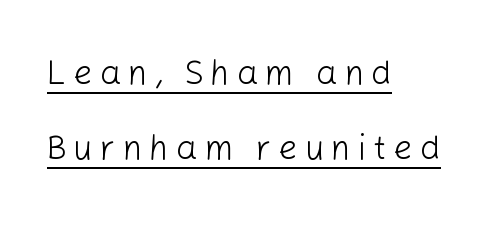
The image shows 34 px light sans-serif type, upright; set left-aligned, loose line spacing (2.2x), unusually wide letter spacing (+0.2 em), underlined; low stroke contrast and a medium x-height.
